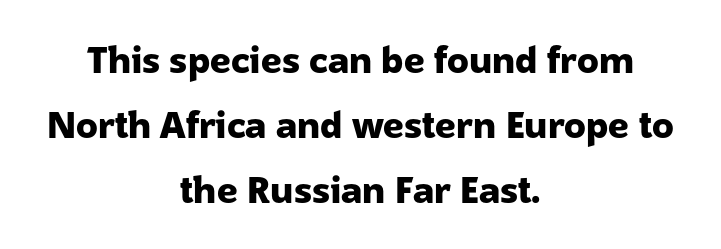
The rendering uses natural spacing where letterforms have individual widths. Every character sits straight up, as roman type does. The lines in this sample share a center point and differ in where they start and stop. Each word holds together tightly as a unit, with standard inter-letter gaps. Note: no serifs on the glyphs. The baseline area is clear.
